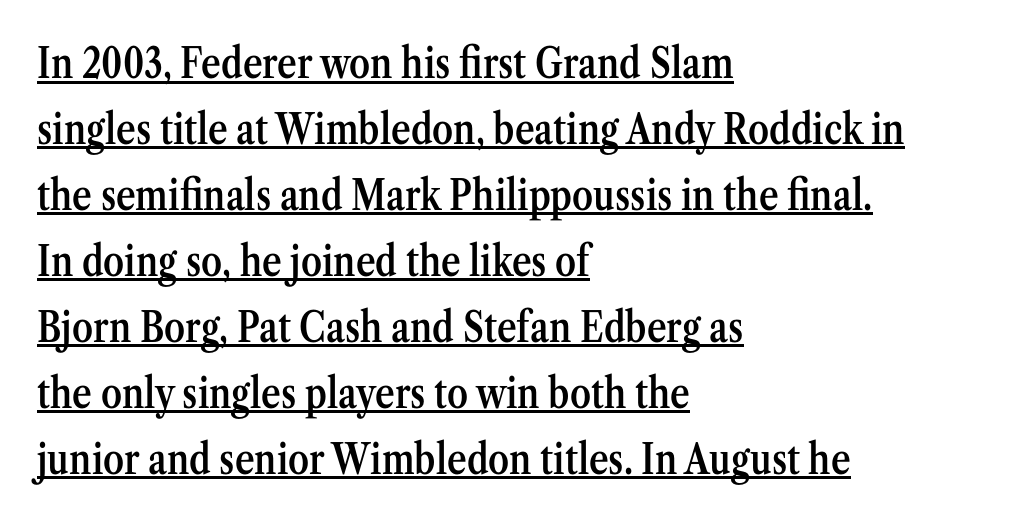
{"serif": "yes", "italic": "no", "bold": "semi", "weight": "semibold", "width": "condensed", "stroke_contrast": "medium", "x_height": "medium", "monospaced": "no", "underline": "yes", "align": "left", "line_spacing": "normal", "line_spacing_ratio": 1.57, "letter_spacing": "normal", "letter_spacing_em": 0.0, "glyph_px": 42}
